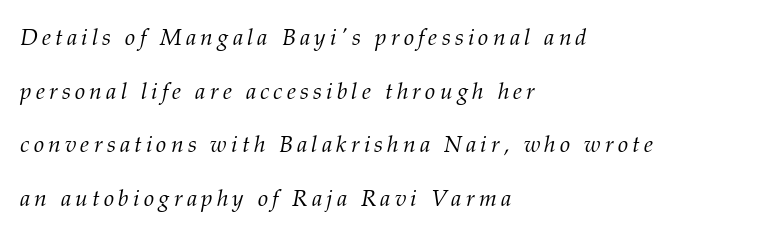
Is there much room between lines? Yes — plenty of vertical air separates them. Stroke mass is kept to a normal reading level or below. These lines are set flush left with a ragged right edge. Slanted lettering throughout. A clean baseline with only descenders dipping below it.
